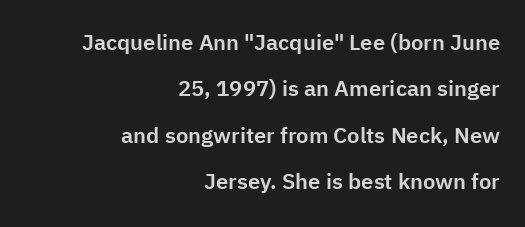
The image shows 22 px text type, upright; set right-aligned, loose line spacing (2.11x), normal letter spacing, not underlined.
